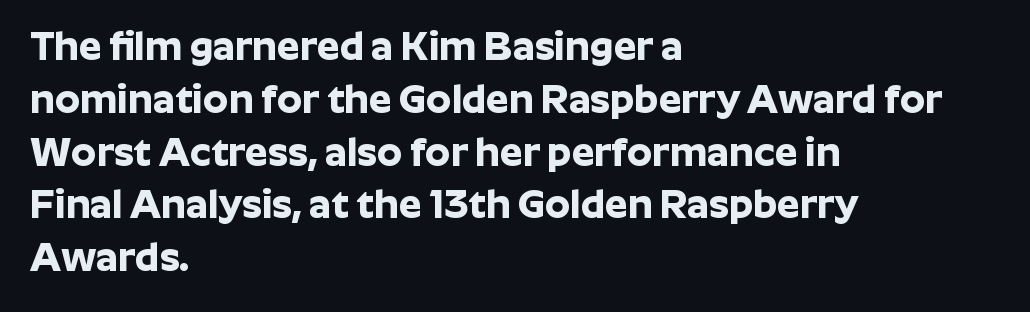
{"serif": "no", "italic": "no", "bold": "yes", "weight": "bold", "width": "normal", "stroke_contrast": "low", "x_height": "medium", "monospaced": "no", "underline": "no", "align": "left", "line_spacing": "normal", "line_spacing_ratio": 1.32, "letter_spacing": "normal", "letter_spacing_em": 0.0, "glyph_px": 40}
